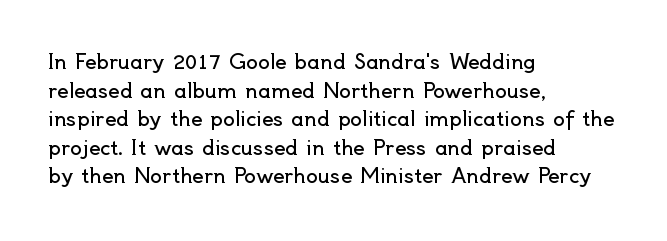
Q: Is the text bold? A: No.
Q: Is the text italic (slanted)? A: No, it is upright.
Q: Is the text underlined? A: No.
Q: How is the paragraph aligned? A: Left-aligned.
Q: Is the spacing between letters normal or unusually wide? A: Normal.
Q: Is the spacing between lines tight, normal or loose? A: Normal.
